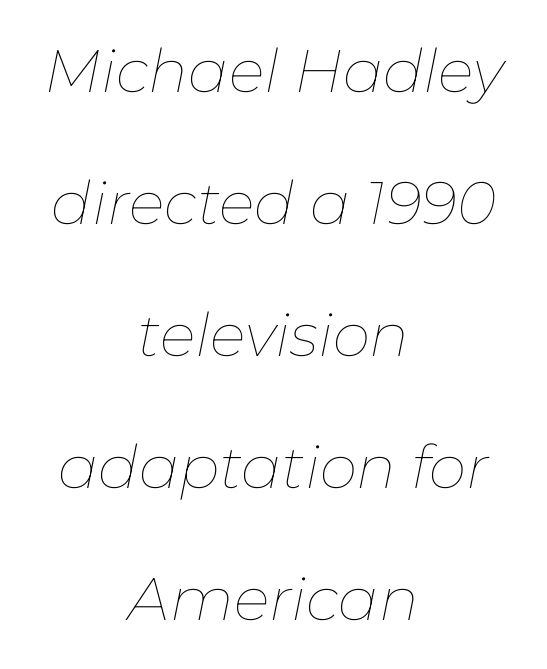
The image shows 60 px thin type, italic (leaning right); set centered, loose line spacing (2.2x), normal letter spacing, not underlined; low stroke contrast and a medium x-height.
